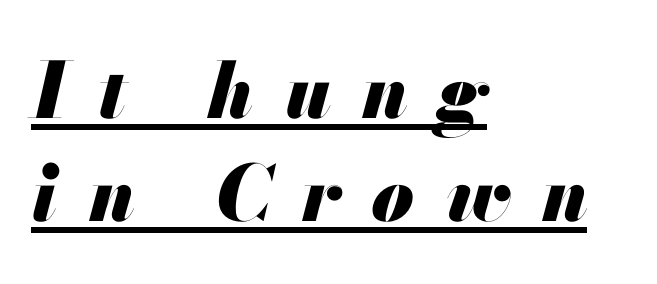
The image shows 77 px heavy type, italic (leaning right); set left-aligned, normal line spacing (1.34x), unusually wide letter spacing (+0.4 em), underlined; medium stroke contrast and a small x-height.
